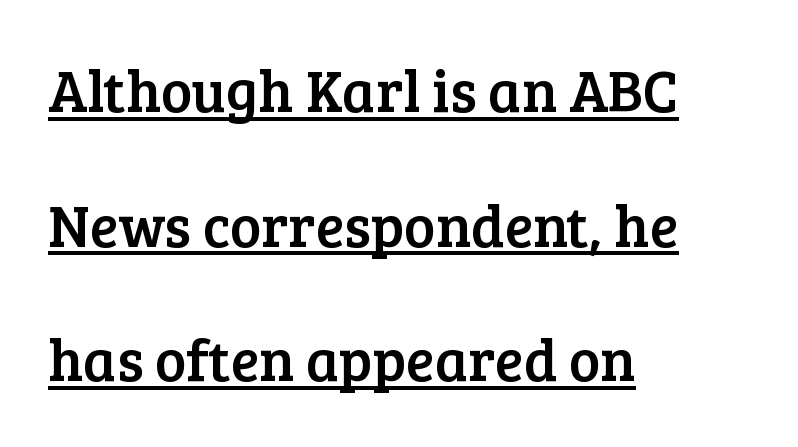
The typeface chosen for these lines features serifs. How are the letters spaced? Ordinarily, with no added tracking. The space between consecutive lines is lavish. Proportional: the letters do not fall into vertical columns. The face used here appears with an underline applied.
